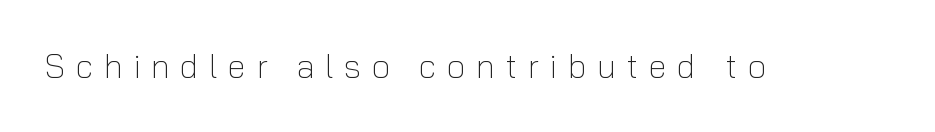
Q: Is the text bold? A: No.
Q: Is the text italic (slanted)? A: No, it is upright.
Q: Is the typeface a serif or a sans-serif typeface? A: Sans-serif.
Q: Is the text underlined? A: No.
Q: Is the spacing between letters normal or unusually wide? A: Unusually wide.
Q: Width (condensed, normal, or wide)? A: Normal.
Q: Stroke contrast? A: Low.
Q: x-height? A: Medium.
Q: Monospaced? A: No.
